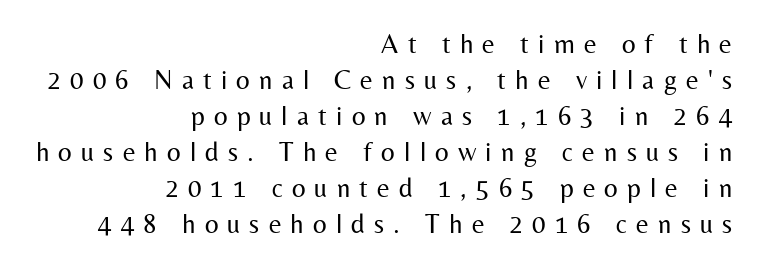
{"italic": "no", "bold": "no", "underline": "no", "align": "right", "line_spacing": "normal", "line_spacing_ratio": 1.33, "letter_spacing": "wide", "letter_spacing_em": 0.34, "glyph_px": 27}
